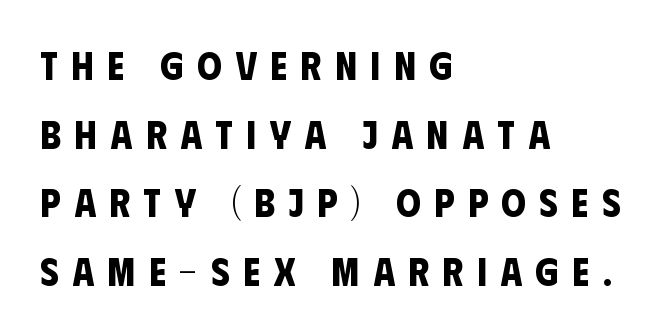
Q: Is the text bold? A: Yes.
Q: Is the typeface a serif or a sans-serif typeface? A: Sans-serif.
Q: Is the text underlined? A: No.
Q: How is the paragraph aligned? A: Left-aligned.
Q: Is the spacing between letters normal or unusually wide? A: Unusually wide.
Q: Width (condensed, normal, or wide)? A: Condensed.
Q: Stroke contrast? A: Low.
Q: x-height? A: Large.
Q: Monospaced? A: No.
